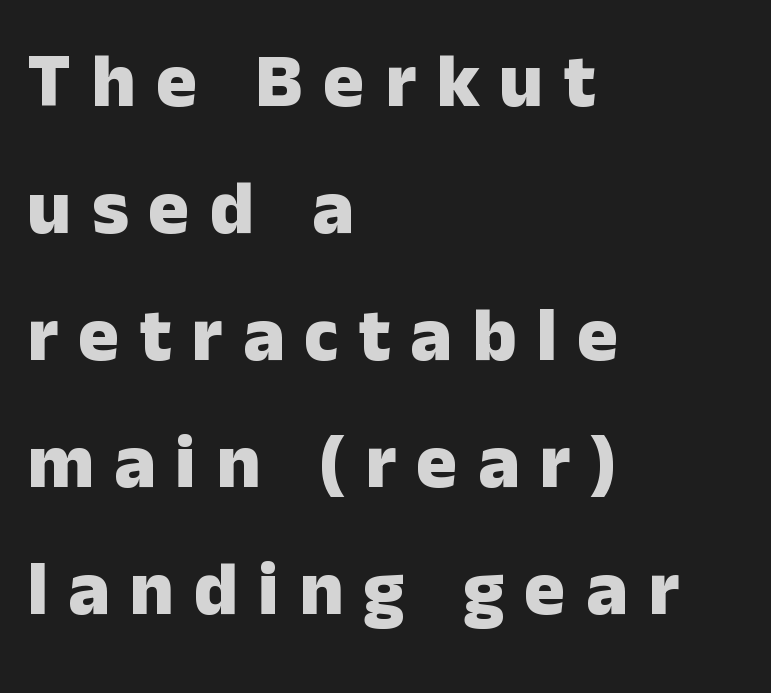
The image shows 77 px heavy sans-serif type, upright; set left-aligned, normal line spacing (1.65x), unusually wide letter spacing (+0.26 em), not underlined; low stroke contrast and a medium x-height.
